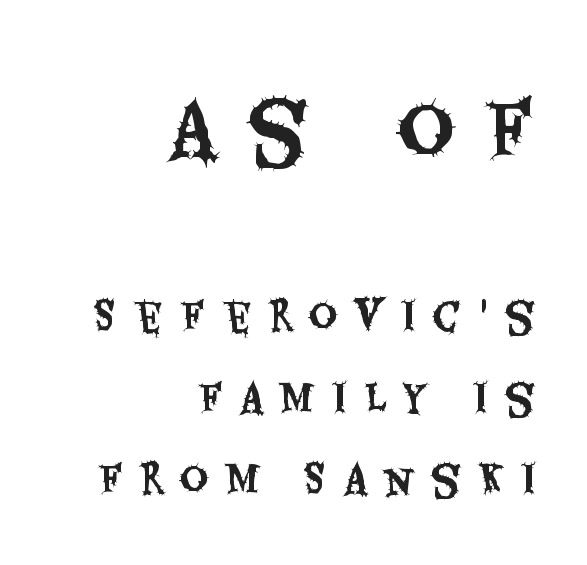
The image shows 78 px condensed sans-serif type, upright; set right-aligned, loose line spacing (2.09x), unusually wide letter spacing (+0.43 em), not underlined; the first (top) block is 2.0x larger; medium stroke contrast and a large x-height.
